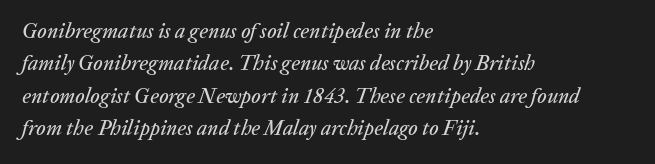
{"italic": "yes", "lean": "right", "slant_degrees": 20, "underline": "no", "align": "left", "line_spacing": "normal", "line_spacing_ratio": 1.54, "letter_spacing": "normal", "letter_spacing_em": 0.0, "glyph_px": 21}
